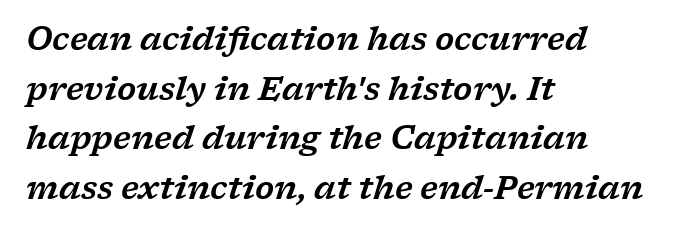
{"serif": "yes", "italic": "yes", "lean": "right", "slant_degrees": 17, "width": "wide", "stroke_contrast": "low", "x_height": "medium", "monospaced": "no", "underline": "no", "align": "left", "line_spacing": "normal", "line_spacing_ratio": 1.6, "letter_spacing": "normal", "letter_spacing_em": 0.0, "glyph_px": 31}
